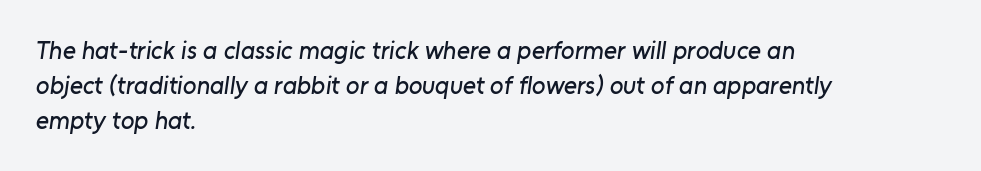
The image shows 25 px text type; set left-aligned, normal line spacing (1.4x), normal letter spacing, not underlined.
